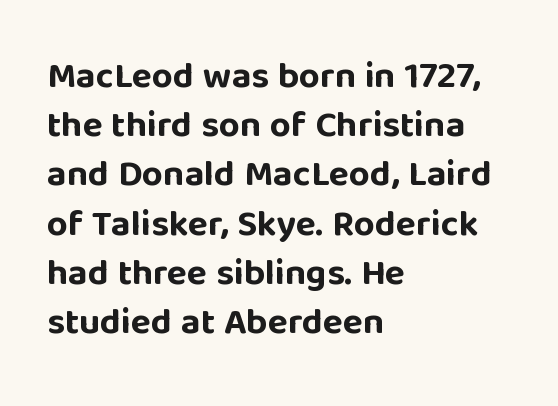
Q: Is the text bold? A: Yes.
Q: Is the text italic (slanted)? A: No, it is upright.
Q: Is the typeface a serif or a sans-serif typeface? A: Sans-serif.
Q: Is the text underlined? A: No.
Q: How is the paragraph aligned? A: Left-aligned.
Q: Is the spacing between letters normal or unusually wide? A: Normal.
Q: Is the spacing between lines tight, normal or loose? A: Normal.
Q: Width (condensed, normal, or wide)? A: Normal.
Q: Stroke contrast? A: Low.
Q: x-height? A: Large.
Q: Monospaced? A: No.
